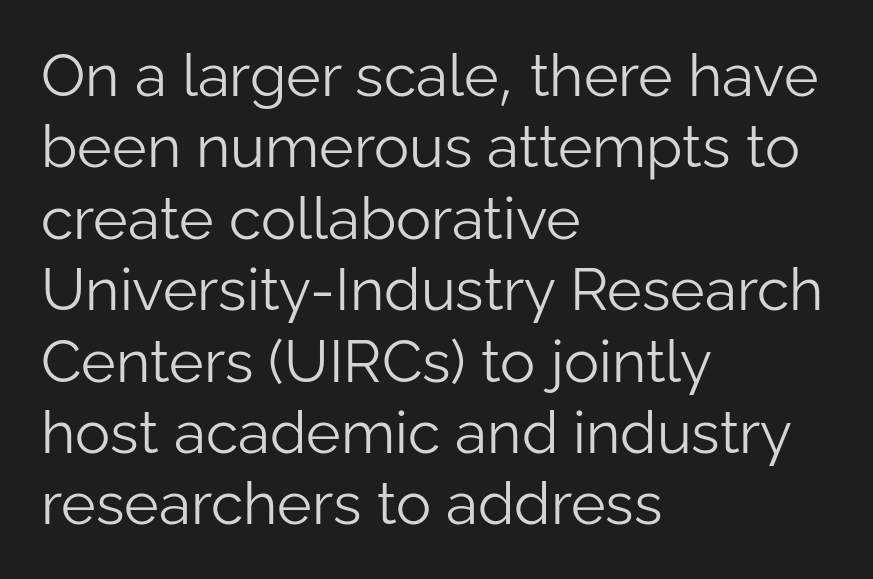
The image shows 59 px light sans-serif type, upright; set left-aligned, line spacing 1.21x, normal letter spacing, not underlined; low stroke contrast and a medium x-height.
